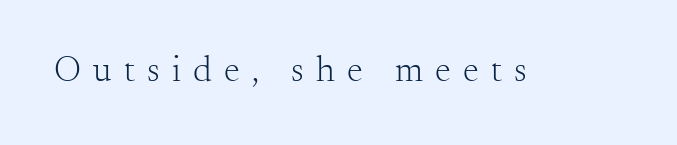
{"serif": "yes", "italic": "no", "bold": "no", "weight": "light", "width": "normal", "stroke_contrast": "medium", "x_height": "small", "monospaced": "no", "underline": "no", "letter_spacing": "wide", "letter_spacing_em": 0.34, "glyph_px": 36}
